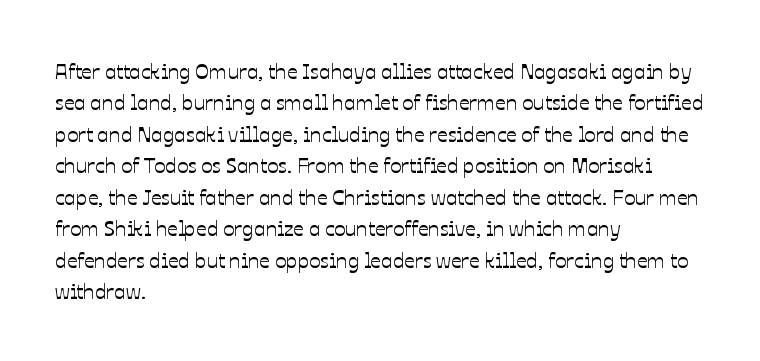
Unmarked baselines from the first word to the last. Every character sits straight up, as roman type does. The lines in this sample share a left origin and differ only in where they stop. Summary of vertical rhythm: regular, with standard interline spacing. Inter-character spacing is left at the font's built-in metrics.
